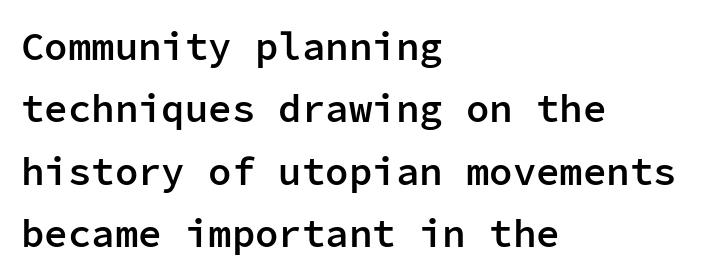
The image shows 39 px semibold sans-serif type, upright, monospaced; set left-aligned, normal line spacing (1.6x), normal letter spacing, not underlined; low stroke contrast and a medium x-height.
